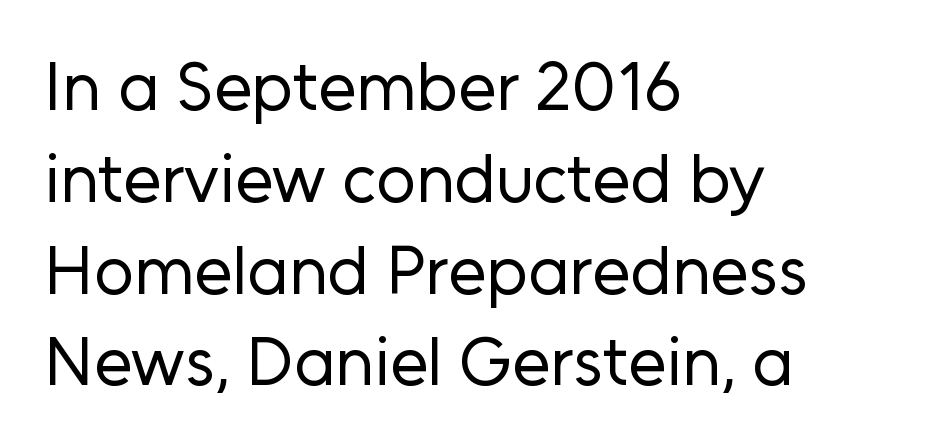
Q: Is the text bold? A: No.
Q: Is the text italic (slanted)? A: No, it is upright.
Q: Is the typeface a serif or a sans-serif typeface? A: Sans-serif.
Q: Is the text underlined? A: No.
Q: How is the paragraph aligned? A: Left-aligned.
Q: Is the spacing between letters normal or unusually wide? A: Normal.
Q: Is the spacing between lines tight, normal or loose? A: Normal.
Q: Width (condensed, normal, or wide)? A: Normal.
Q: Stroke contrast? A: Low.
Q: x-height? A: Medium.
Q: Monospaced? A: No.
